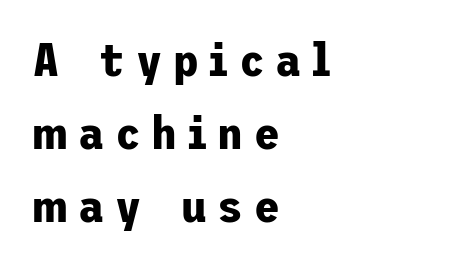
The image shows 47 px bold sans-serif type, upright; set left-aligned, normal line spacing (1.55x), unusually wide letter spacing (+0.23 em), not underlined; low stroke contrast and a medium x-height.
